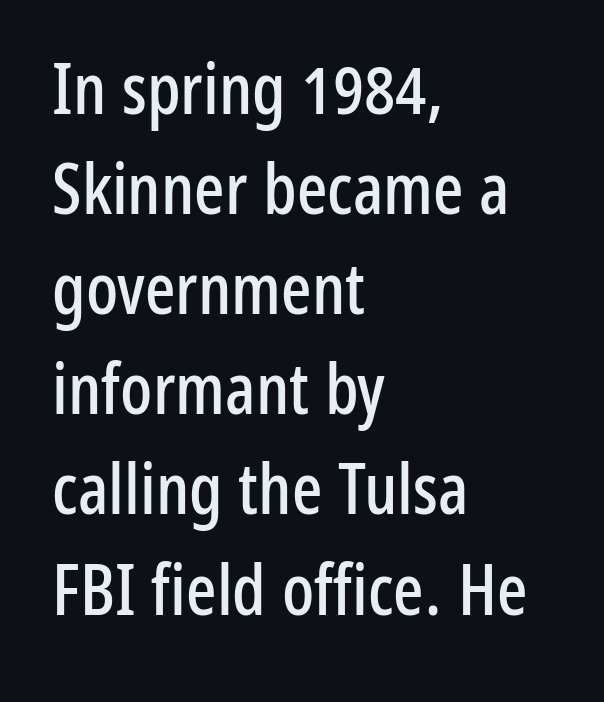
Q: Is the text italic (slanted)? A: No, it is upright.
Q: Is the typeface a serif or a sans-serif typeface? A: Sans-serif.
Q: Is the text underlined? A: No.
Q: How is the paragraph aligned? A: Left-aligned.
Q: Is the spacing between letters normal or unusually wide? A: Normal.
Q: Is the spacing between lines tight, normal or loose? A: Normal.
Q: Width (condensed, normal, or wide)? A: Condensed.
Q: Stroke contrast? A: Low.
Q: x-height? A: Medium.
Q: Monospaced? A: No.
